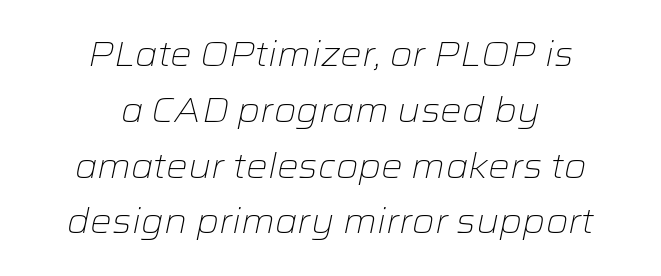
{"italic": "yes", "lean": "right", "slant_degrees": 12, "bold": "no", "weight": "light", "width": "wide", "stroke_contrast": "low", "x_height": "medium", "monospaced": "no", "underline": "no", "align": "center", "line_spacing": "normal", "line_spacing_ratio": 1.64, "letter_spacing": "normal", "letter_spacing_em": 0.0, "glyph_px": 34}
